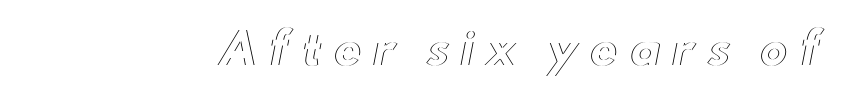
The space beneath each line is pristine and unruled. This sample has the flowing, uneven cadence of proportional lettering. Between one letter and the next there's a generous, obvious gap.
